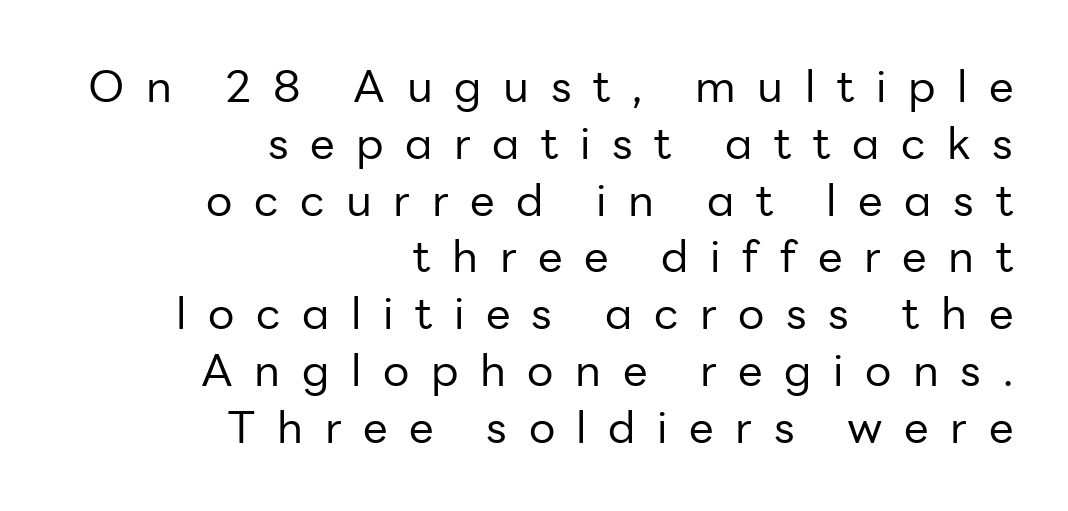
Q: Is the text bold? A: No.
Q: Is the text italic (slanted)? A: No, it is upright.
Q: Is the typeface a serif or a sans-serif typeface? A: Sans-serif.
Q: Is the text underlined? A: No.
Q: How is the paragraph aligned? A: Right-aligned.
Q: Is the spacing between letters normal or unusually wide? A: Unusually wide.
Q: Is the spacing between lines tight, normal or loose? A: Normal.
Q: Width (condensed, normal, or wide)? A: Normal.
Q: Stroke contrast? A: Low.
Q: x-height? A: Medium.
Q: Monospaced? A: No.
